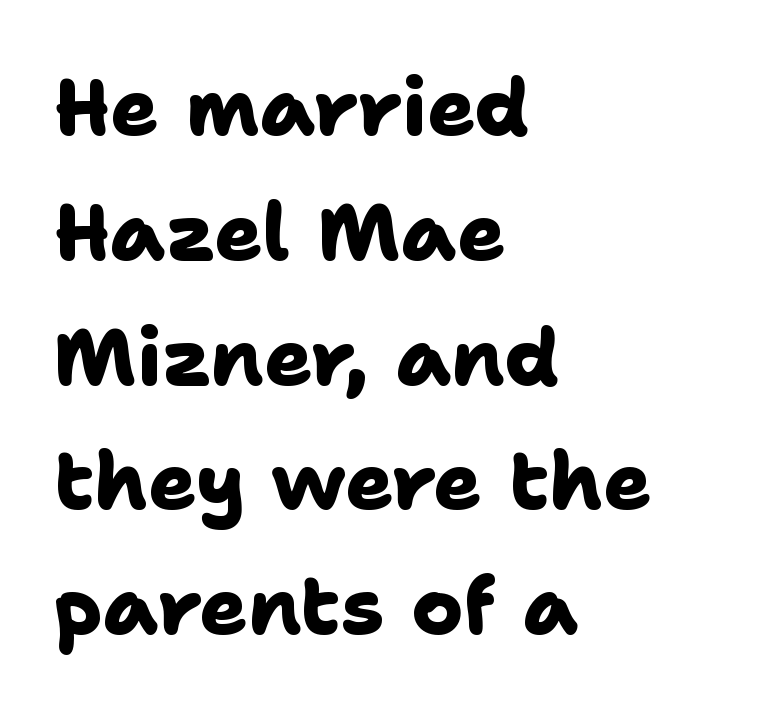
The face used here is a sans, in the tradition of grotesques and geometrics. The baseline area is clear. Quick note: interline space is typical. A typesetter would call this proportional, since set widths differ per character. The typesetting leans heavy: a genuine bold.
